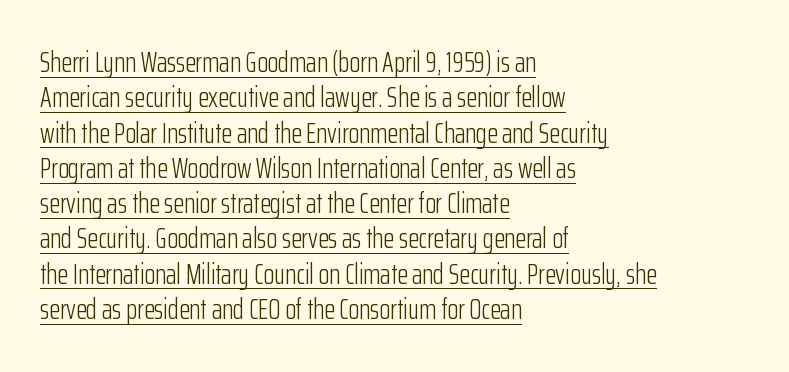
These lines are composed in type without serifs. Does a line run under the words? Yes, clearly. Interline gaps are of average width in this sample. Line beginnings align vertically; line endings do not. Summary of weight: not heavy and not bold.
